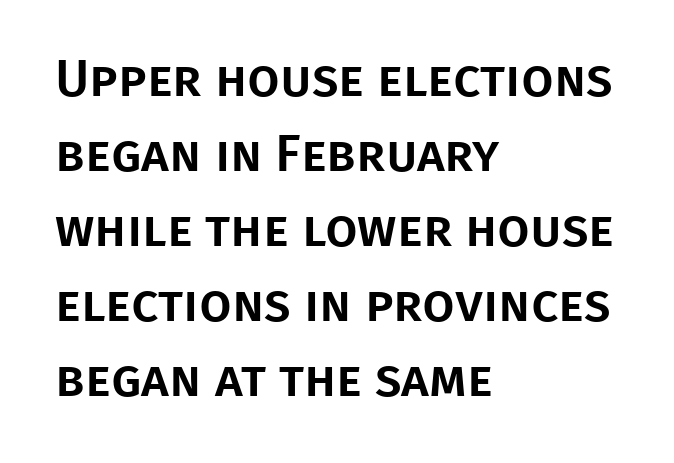
Q: Is the text italic (slanted)? A: No, it is upright.
Q: Is the typeface a serif or a sans-serif typeface? A: Sans-serif.
Q: Is the text underlined? A: No.
Q: How is the paragraph aligned? A: Left-aligned.
Q: Is the spacing between letters normal or unusually wide? A: Normal.
Q: Is the spacing between lines tight, normal or loose? A: Normal.
Q: Width (condensed, normal, or wide)? A: Normal.
Q: Stroke contrast? A: Low.
Q: x-height? A: Large.
Q: Monospaced? A: No.
